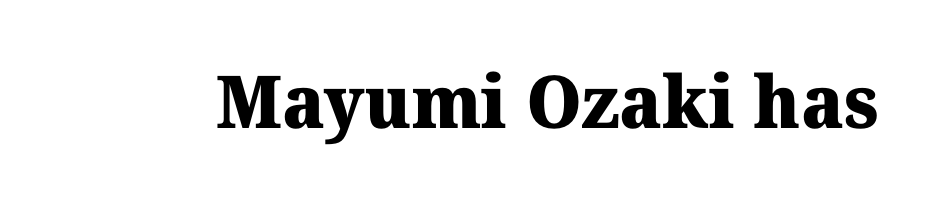
The image shows 73 px heavy serif type; set normal letter spacing, not underlined; medium stroke contrast and a medium x-height.
